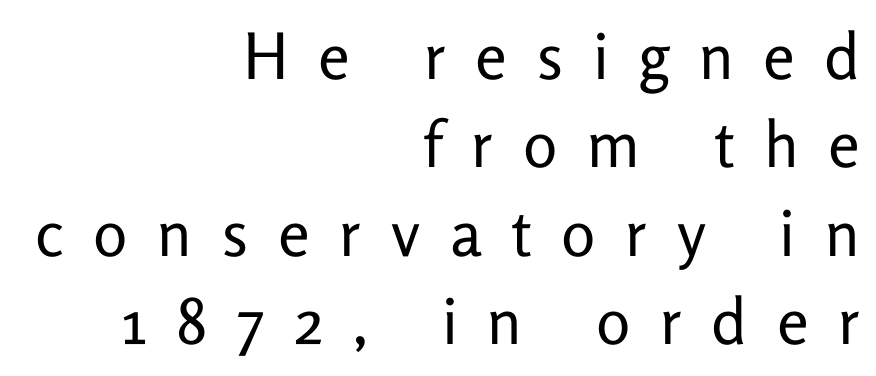
This rendering uses right alignment, leaving the left contour irregular. The face looks like a standard text weight, possibly lighter. Normally led — the rows are evenly, conventionally spaced. Underline: absent. The letterforms stand isolated, each surrounded by extra space. Think of a printed novel: that variable character pitch is what you see here.
